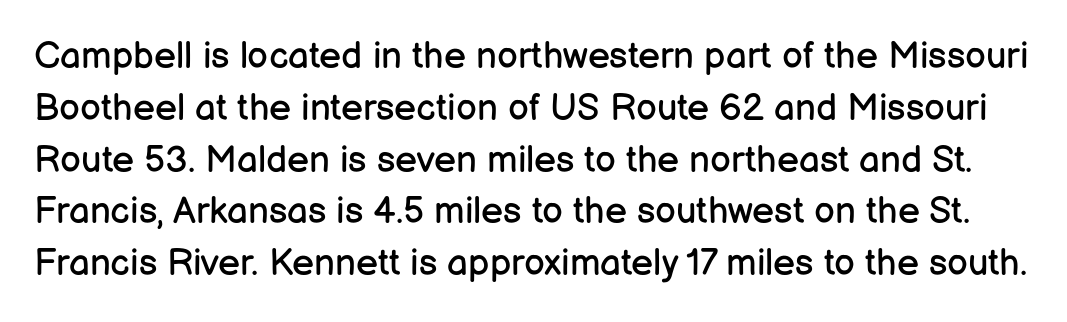
The passage shown is not underscored anywhere. The strokes carry an ordinary text weight at most. Does the lettering tilt? It doesn't — this is upright. A typesetter would call this proportional, since set widths differ per character. The glyphs in this specimen are sans serif.
